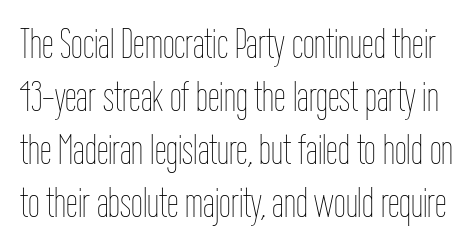
{"italic": "no", "bold": "no", "weight": "thin", "width": "condensed", "stroke_contrast": "low", "x_height": "medium", "monospaced": "no", "underline": "no", "line_spacing": "normal", "line_spacing_ratio": 1.26, "letter_spacing": "normal", "letter_spacing_em": 0.0, "glyph_px": 42}
